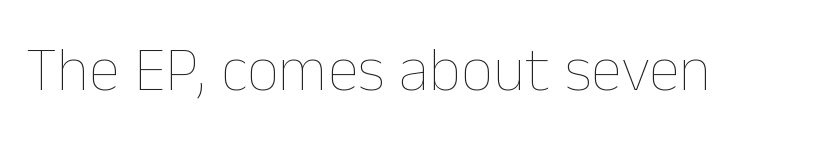
Characters follow at the spacing the type designer built in. Underlining? Definitely not there. Character widths vary here, with narrow letters taking less room than wide ones. This is the regular roman posture of the typeface. Ink coverage per letter is moderate at most.
